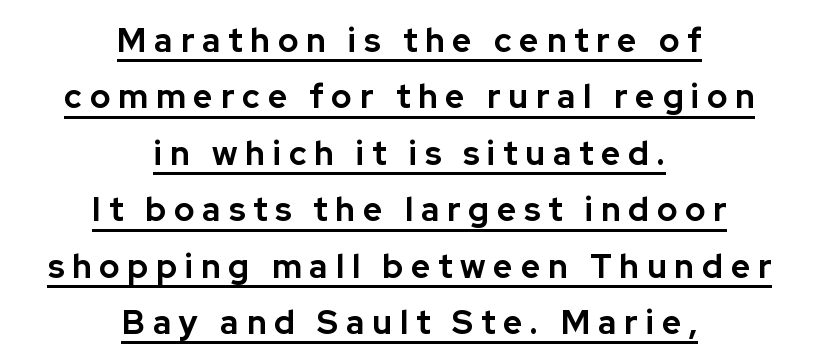
{"serif": "no", "italic": "no", "bold": "yes", "weight": "bold", "width": "normal", "stroke_contrast": "low", "x_height": "medium", "monospaced": "no", "underline": "yes", "align": "center", "line_spacing_ratio": 1.71, "letter_spacing": "wide", "letter_spacing_em": 0.24, "glyph_px": 33}
